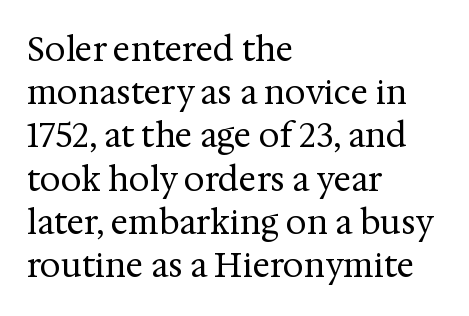
{"serif": "yes", "italic": "no", "bold": "no", "weight": "regular", "width": "normal", "stroke_contrast": "medium", "x_height": "medium", "monospaced": "no", "underline": "no", "align": "left", "line_spacing": "normal", "line_spacing_ratio": 1.31, "letter_spacing": "normal", "letter_spacing_em": 0.0, "glyph_px": 33}
